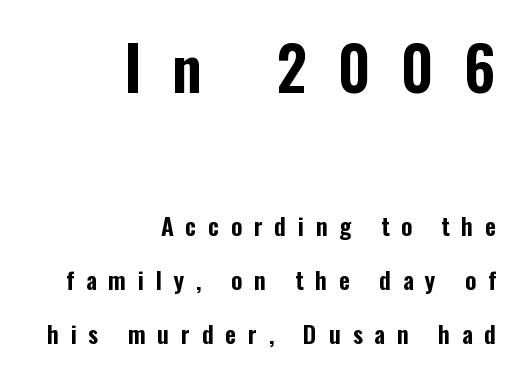
Q: Is the text italic (slanted)? A: No, it is upright.
Q: Is the typeface a serif or a sans-serif typeface? A: Sans-serif.
Q: Is the text underlined? A: No.
Q: How is the paragraph aligned? A: Right-aligned.
Q: Is the spacing between letters normal or unusually wide? A: Unusually wide.
Q: Is the spacing between lines tight, normal or loose? A: Loose.
Q: Which block of text is set in a larger size, the first (top) or the second (bottom)? A: The first (top) one.
Q: Width (condensed, normal, or wide)? A: Condensed.
Q: Stroke contrast? A: Low.
Q: x-height? A: Medium.
Q: Monospaced? A: No.
